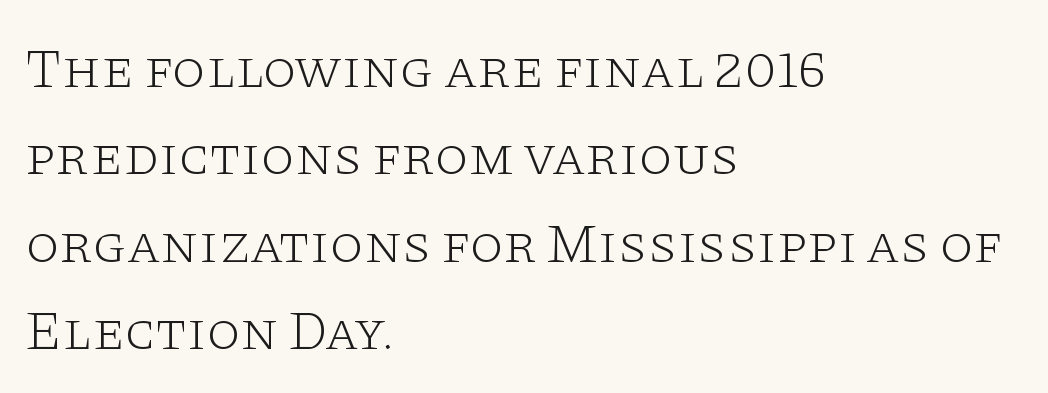
The image shows 55 px light, wide serif type, upright; set left-aligned, normal line spacing (1.59x), normal letter spacing, not underlined; low stroke contrast and a large x-height.
